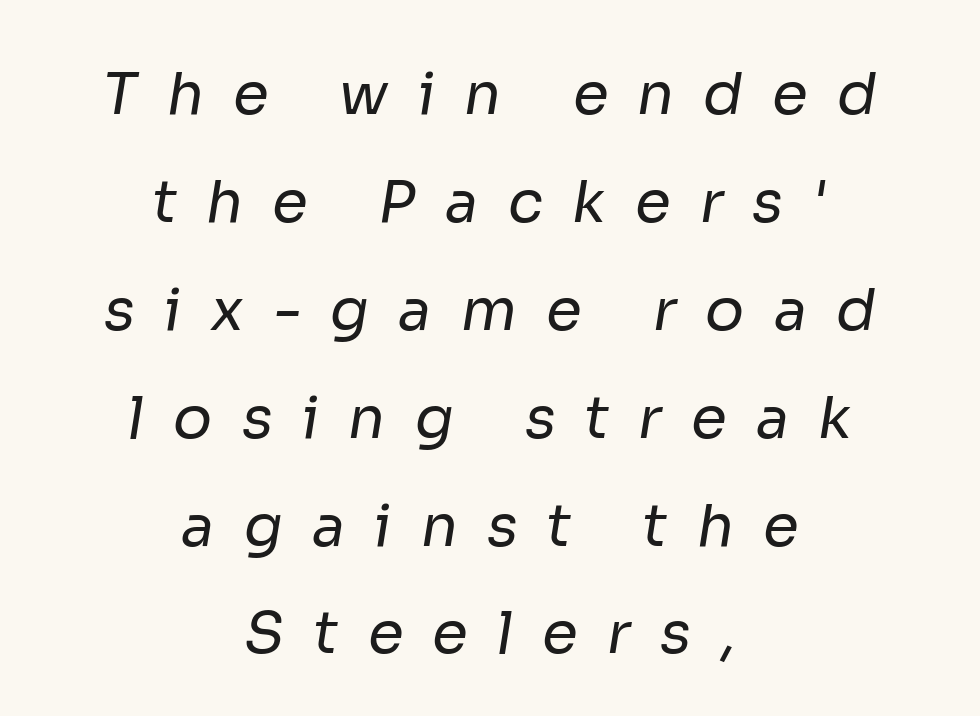
{"serif": "no", "bold": "no", "weight": "regular", "width": "normal", "stroke_contrast": "low", "x_height": "medium", "monospaced": "no", "underline": "no", "align": "center", "line_spacing_ratio": 1.86, "letter_spacing": "wide", "letter_spacing_em": 0.5, "glyph_px": 58}
